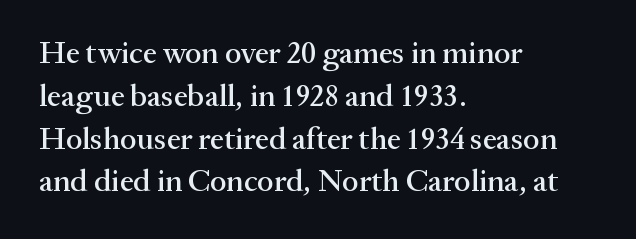
{"serif": "yes", "italic": "no", "width": "normal", "stroke_contrast": "medium", "x_height": "medium", "monospaced": "no", "underline": "no", "align": "left", "line_spacing": "normal", "line_spacing_ratio": 1.38, "letter_spacing": "normal", "letter_spacing_em": 0.0, "glyph_px": 31}
